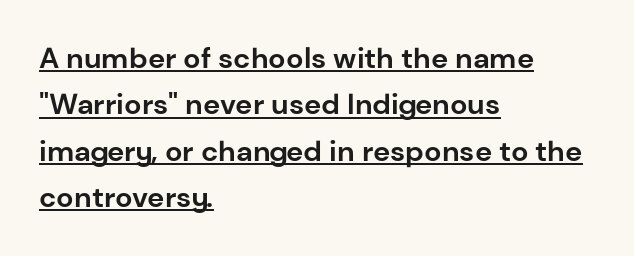
Q: Is the text bold? A: Yes.
Q: Is the text italic (slanted)? A: No, it is upright.
Q: Is the typeface a serif or a sans-serif typeface? A: Sans-serif.
Q: Is the text underlined? A: Yes.
Q: How is the paragraph aligned? A: Left-aligned.
Q: Is the spacing between letters normal or unusually wide? A: Normal.
Q: Is the spacing between lines tight, normal or loose? A: Normal.
Q: Width (condensed, normal, or wide)? A: Normal.
Q: Stroke contrast? A: Low.
Q: x-height? A: Medium.
Q: Monospaced? A: No.
